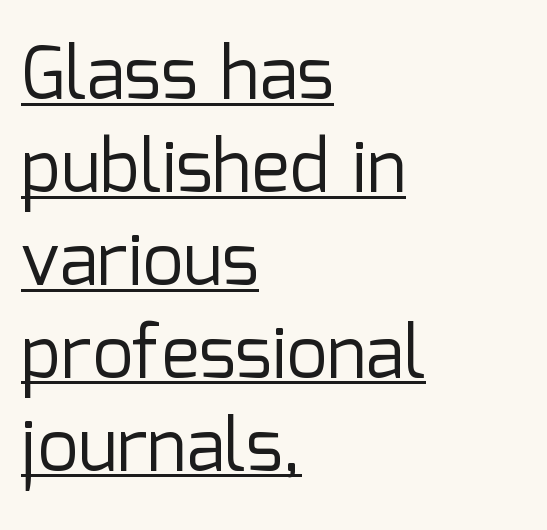
{"serif": "no", "italic": "no", "bold": "no", "weight": "regular", "width": "normal", "stroke_contrast": "low", "x_height": "medium", "monospaced": "no", "underline": "yes", "align": "left", "line_spacing": "normal", "line_spacing_ratio": 1.29, "letter_spacing": "normal", "letter_spacing_em": 0.0, "glyph_px": 72}
